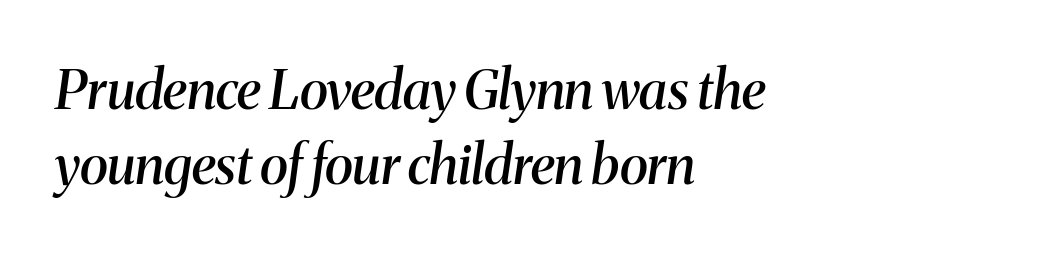
{"serif": "yes", "italic": "yes", "lean": "right", "slant_degrees": 8, "bold": "semi", "weight": "semibold", "width": "normal", "stroke_contrast": "medium", "x_height": "medium", "monospaced": "no", "underline": "no", "align": "left", "line_spacing": "normal", "line_spacing_ratio": 1.38, "letter_spacing": "normal", "letter_spacing_em": 0.0, "glyph_px": 54}
